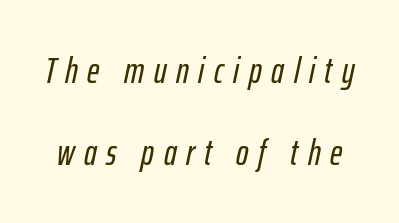
The image shows 37 px condensed type, italic (leaning right); set loose line spacing (2.21x), unusually wide letter spacing (+0.26 em), not underlined; low stroke contrast and a medium x-height.
